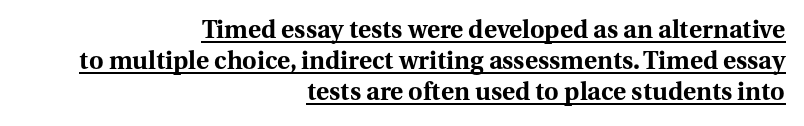
The image shows 25 px bold type, upright; set right-aligned, line spacing 1.24x, normal letter spacing, underlined.
